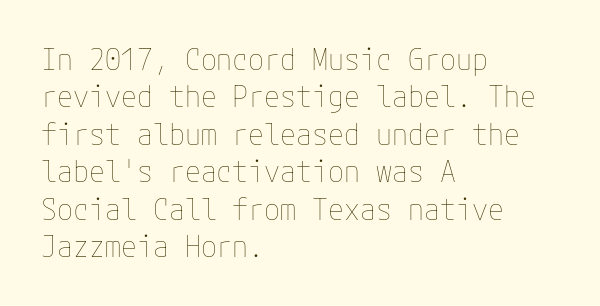
Caption: multi-line text, flush left, ragged right. Heft: none added — not bold. Spacing between characters is what you'd get straight out of the box. The lettering stays uniformly vertical, giving the passage a roman look. Honestly, there is no underline to notice here at all.
